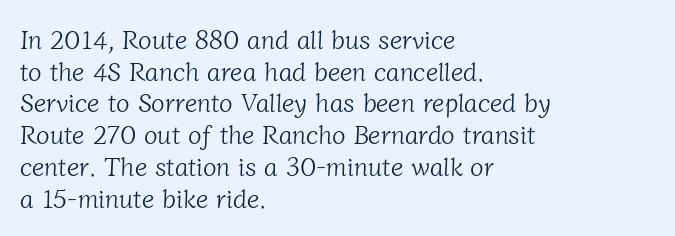
{"bold": "no", "underline": "no", "align": "left", "line_spacing": "normal", "line_spacing_ratio": 1.27, "letter_spacing": "normal", "letter_spacing_em": 0.0, "glyph_px": 25}
